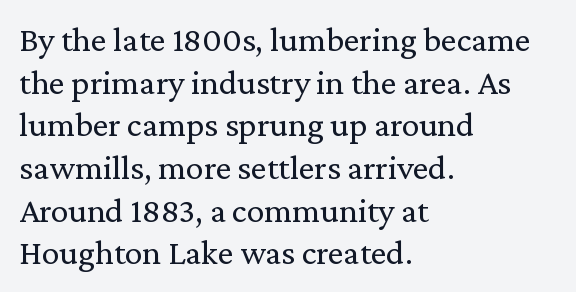
Q: Is the text bold? A: No.
Q: Is the text italic (slanted)? A: No, it is upright.
Q: Is the typeface a serif or a sans-serif typeface? A: Serif.
Q: Is the text underlined? A: No.
Q: How is the paragraph aligned? A: Left-aligned.
Q: Is the spacing between letters normal or unusually wide? A: Normal.
Q: Width (condensed, normal, or wide)? A: Normal.
Q: Stroke contrast? A: Low.
Q: x-height? A: Medium.
Q: Monospaced? A: No.
